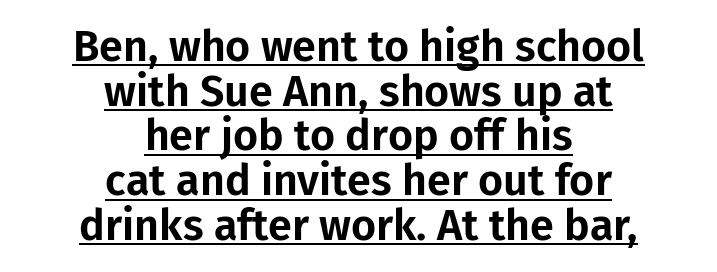
Q: Is the text italic (slanted)? A: No, it is upright.
Q: Is the typeface a serif or a sans-serif typeface? A: Sans-serif.
Q: Is the text underlined? A: Yes.
Q: How is the paragraph aligned? A: Centered.
Q: Is the spacing between letters normal or unusually wide? A: Normal.
Q: Is the spacing between lines tight, normal or loose? A: Tight.
Q: Width (condensed, normal, or wide)? A: Normal.
Q: Stroke contrast? A: Low.
Q: x-height? A: Medium.
Q: Monospaced? A: No.
